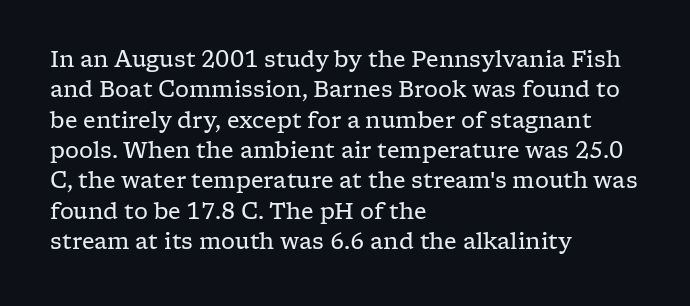
The image shows 22 px text type, upright; set left-aligned, normal line spacing (1.38x), normal letter spacing, not underlined.
